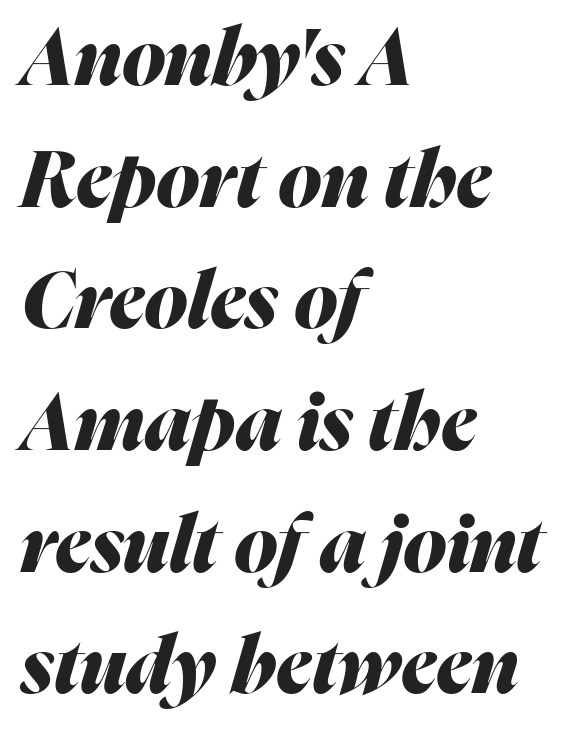
The image shows 79 px heavy type, italic (leaning right); set left-aligned, normal line spacing (1.54x), normal letter spacing, not underlined; medium stroke contrast and a medium x-height.
